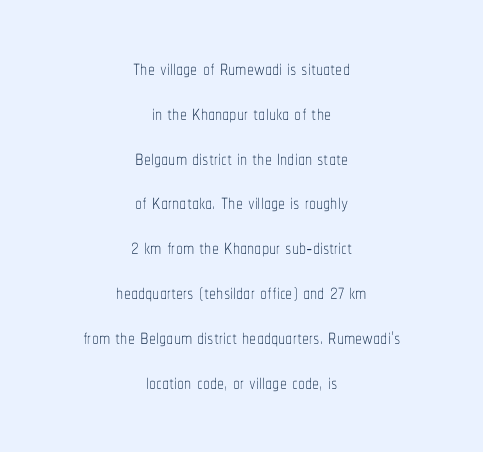
The image shows 28 px thin, condensed type, upright; set centered, normal line spacing (1.6x), normal letter spacing, not underlined; low stroke contrast and a medium x-height.
